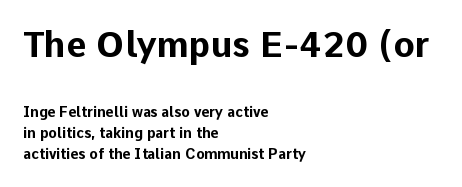
The image shows 35 px bold sans-serif type, upright; set left-aligned, normal line spacing (1.5x), normal letter spacing, not underlined; the first (top) block is 2.5x larger; low stroke contrast and a medium x-height.
